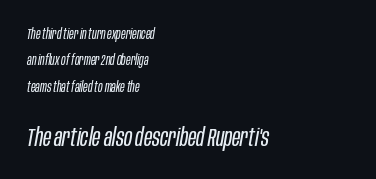
{"italic": "yes", "lean": "right", "slant_degrees": 10, "bold": "no", "underline": "no", "align": "left", "line_spacing_ratio": 1.88, "letter_spacing": "normal", "letter_spacing_em": 0.0, "larger_block": "second", "size_ratio": 1.79, "glyph_px": 25}
